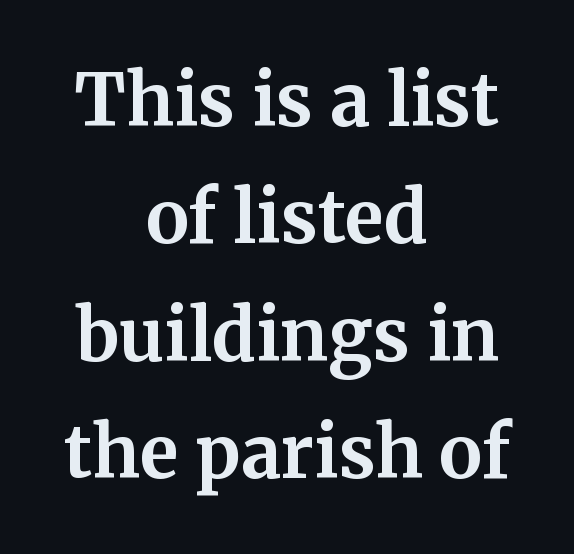
{"serif": "yes", "italic": "no", "bold": "yes", "weight": "bold", "width": "normal", "stroke_contrast": "medium", "x_height": "medium", "monospaced": "no", "underline": "no", "align": "center", "line_spacing": "normal", "line_spacing_ratio": 1.63, "letter_spacing": "normal", "letter_spacing_em": 0.0, "glyph_px": 72}
